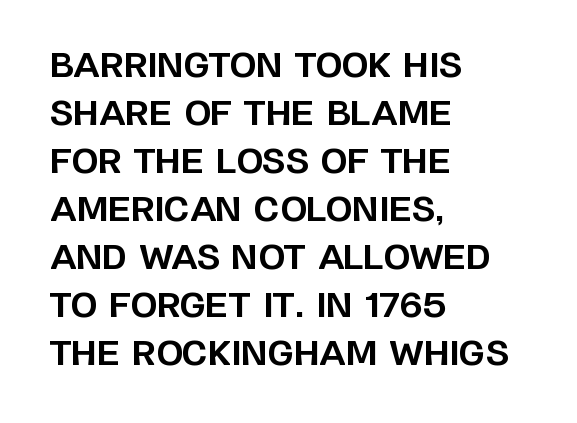
The image shows 34 px bold sans-serif type, upright; set left-aligned, normal line spacing (1.41x), normal letter spacing, not underlined; low stroke contrast and a large x-height.
